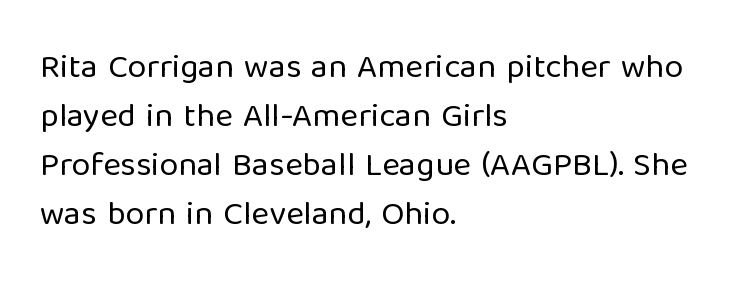
The image shows 34 px regular-weight sans-serif type, upright; set left-aligned, normal line spacing (1.44x), normal letter spacing, not underlined; low stroke contrast and a medium x-height.
